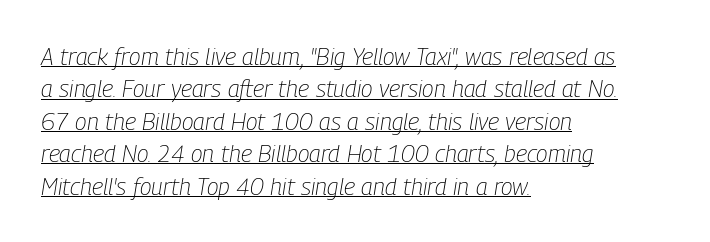
Q: Is the text bold? A: No.
Q: Is the text italic (slanted)? A: Yes, it leans right by about 9 degrees.
Q: Is the text underlined? A: Yes.
Q: How is the paragraph aligned? A: Left-aligned.
Q: Is the spacing between letters normal or unusually wide? A: Normal.
Q: Is the spacing between lines tight, normal or loose? A: Normal.
